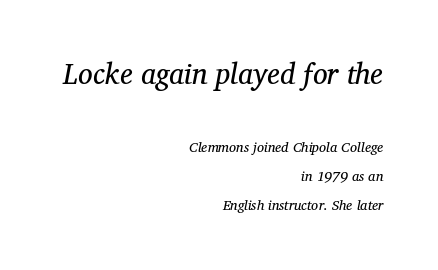
The image shows 29 px regular-weight serif type, italic (leaning right); set right-aligned, loose line spacing (2.07x), normal letter spacing, not underlined; the first (top) block is 2.07x larger; medium stroke contrast and a medium x-height.
